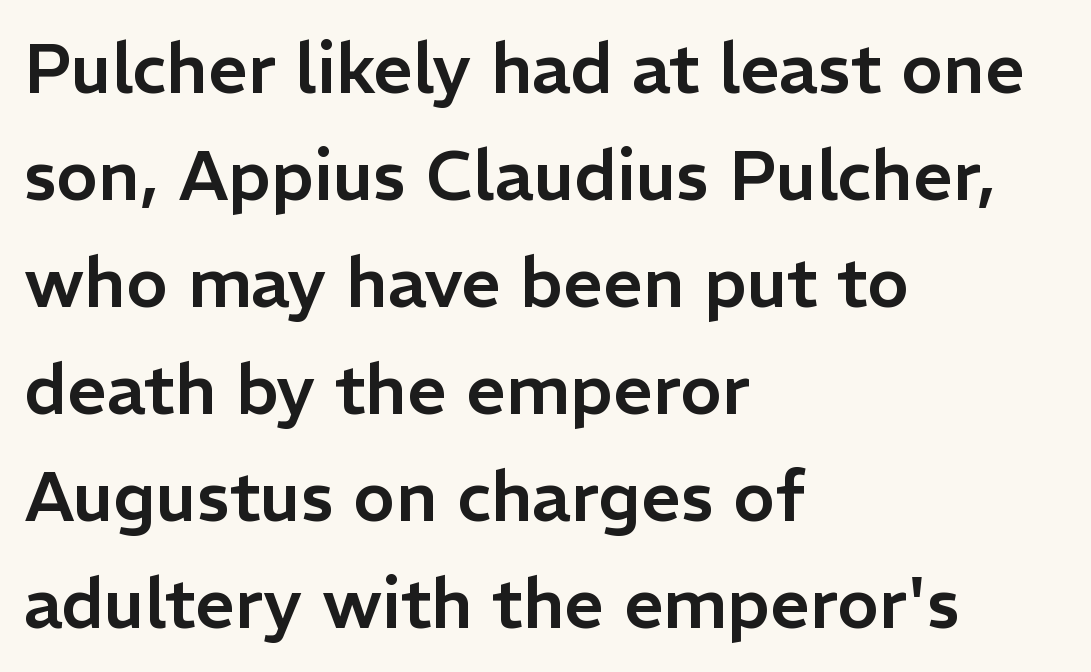
Horizontally, the lines are justified to the leading edge only. Clear beneath every line of the passage. Italic? Not at all — the glyphs are vertical. What's the leading like? Ordinary, nothing unusual. Characters follow at the spacing the type designer built in. The typeface chosen for these lines omits serifs.
